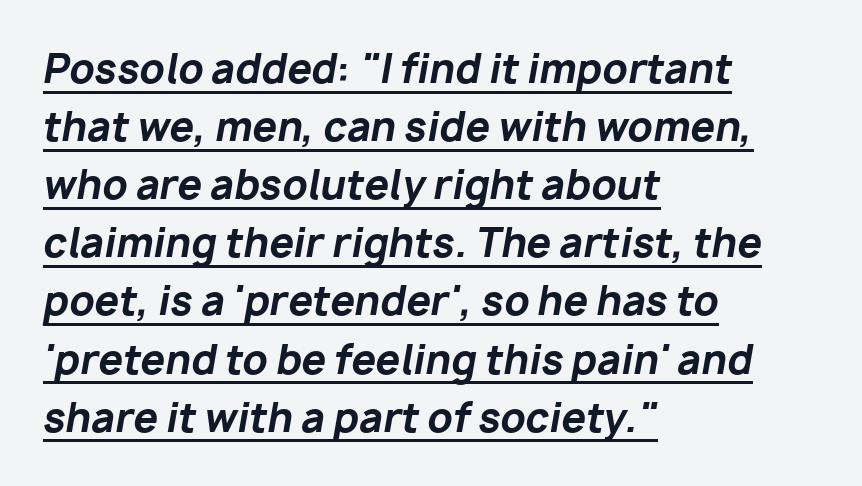
{"italic": "yes", "lean": "right", "slant_degrees": 10, "bold": "yes", "weight": "bold", "width": "normal", "stroke_contrast": "low", "x_height": "medium", "monospaced": "no", "underline": "yes", "align": "left", "line_spacing": "normal", "line_spacing_ratio": 1.49, "letter_spacing": "normal", "letter_spacing_em": 0.0, "glyph_px": 39}
